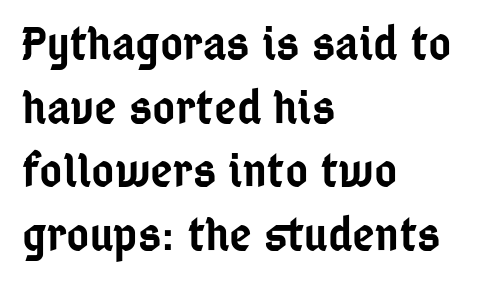
{"serif": "no", "italic": "no", "bold": "semi", "weight": "semibold", "width": "condensed", "stroke_contrast": "low", "x_height": "medium", "monospaced": "no", "underline": "no", "align": "left", "line_spacing": "normal", "line_spacing_ratio": 1.3, "letter_spacing": "normal", "letter_spacing_em": 0.0, "glyph_px": 49}
